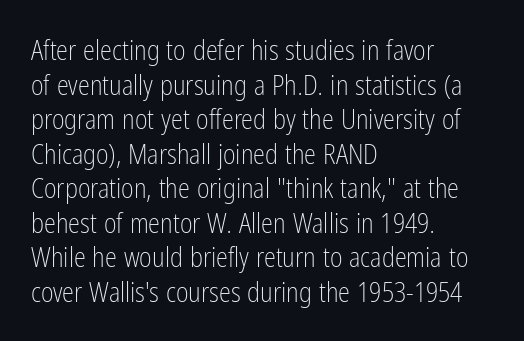
{"italic": "no", "bold": "no", "underline": "no", "align": "left", "line_spacing": "normal", "line_spacing_ratio": 1.28, "letter_spacing": "normal", "letter_spacing_em": 0.0, "glyph_px": 27}
